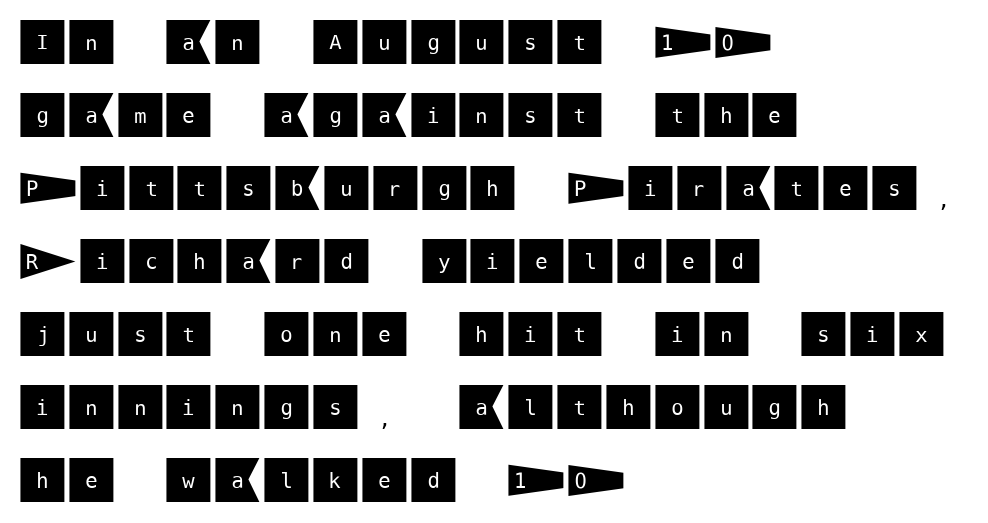
Horizontal alignment here is leftward, the default for most running prose. The font's upright variant was chosen for this text. Tracking here is standard; glyphs follow each other at the usual distance. Descenders are the only things crossing below the line. These lines are composed in type without serifs.
